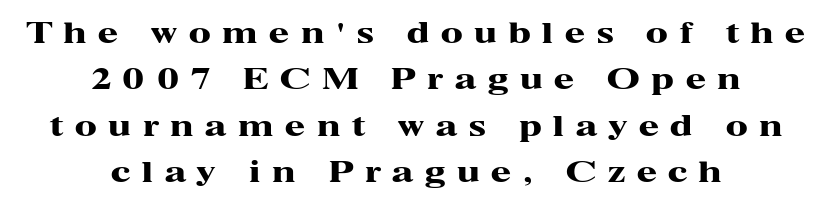
Summary of weight: heavy, a full bold. The passage shown is typed in a proportional face where columns would drift. Summary of vertical rhythm: regular, with standard interline spacing. Here the glyphs are tracked loosely, breaking word shapes into spaced letters. Casual observation: everything's sitting right in the middle. The axis of the letterforms is exactly vertical.
